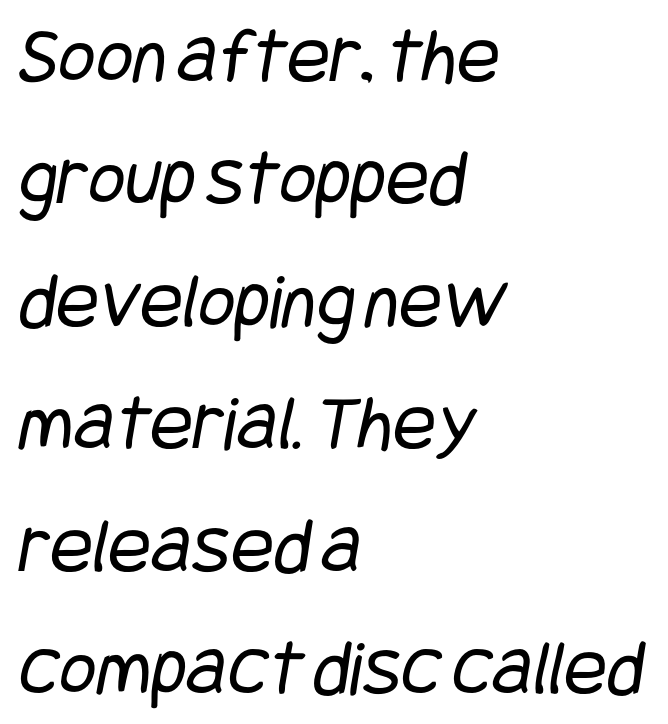
Q: Is the text bold? A: No.
Q: Is the typeface a serif or a sans-serif typeface? A: Sans-serif.
Q: Is the text underlined? A: No.
Q: How is the paragraph aligned? A: Left-aligned.
Q: Is the spacing between letters normal or unusually wide? A: Normal.
Q: Is the spacing between lines tight, normal or loose? A: Normal.
Q: Width (condensed, normal, or wide)? A: Condensed.
Q: Stroke contrast? A: Low.
Q: x-height? A: Large.
